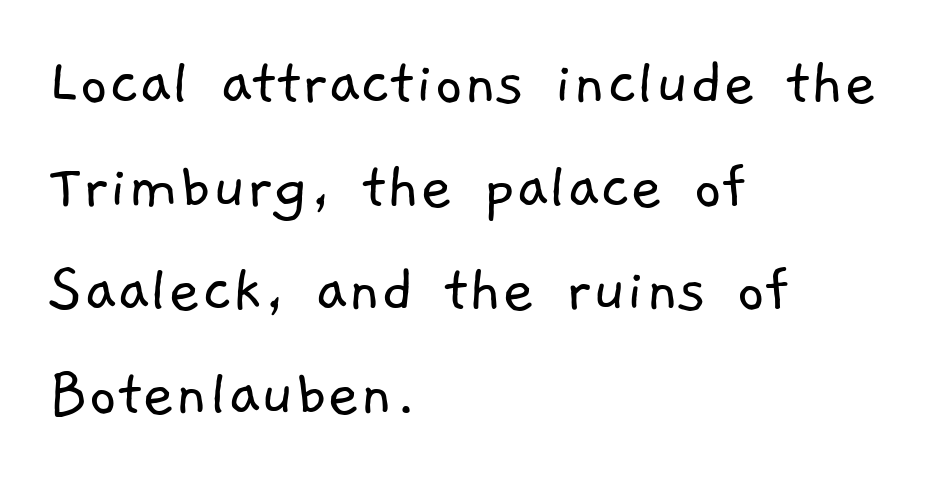
Q: Is the text bold? A: No.
Q: Is the typeface a serif or a sans-serif typeface? A: Sans-serif.
Q: Is the text underlined? A: No.
Q: How is the paragraph aligned? A: Left-aligned.
Q: Is the spacing between letters normal or unusually wide? A: Normal.
Q: Is the spacing between lines tight, normal or loose? A: Normal.
Q: Width (condensed, normal, or wide)? A: Normal.
Q: Stroke contrast? A: Low.
Q: x-height? A: Medium.
Q: Monospaced? A: No.
